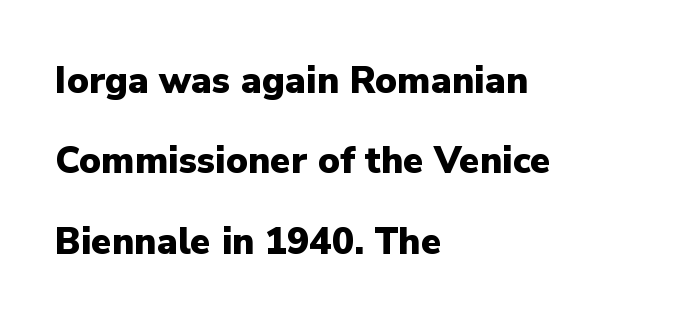
As a designer I'd log this as weight 700, bold. A typesetter would label this face a sans. Standard letterfit; no display-style spreading of the glyphs. Reading down the block, your eye returns to a fixed left position each line. A great deal of white space separates one row of letters from the next. These lines are rendered in a variable-pitch font.
